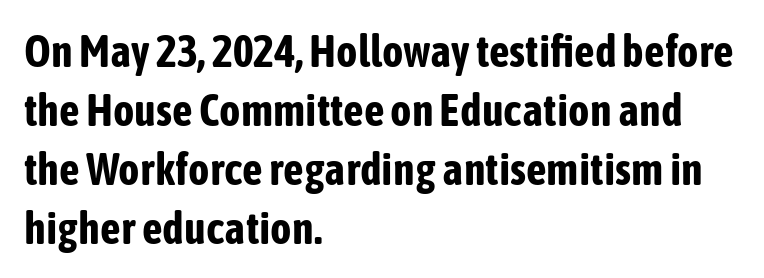
Q: Is the text bold? A: Yes.
Q: Is the text italic (slanted)? A: No, it is upright.
Q: Is the typeface a serif or a sans-serif typeface? A: Sans-serif.
Q: Is the text underlined? A: No.
Q: How is the paragraph aligned? A: Left-aligned.
Q: Is the spacing between letters normal or unusually wide? A: Normal.
Q: Is the spacing between lines tight, normal or loose? A: Normal.
Q: Width (condensed, normal, or wide)? A: Condensed.
Q: Stroke contrast? A: Low.
Q: x-height? A: Medium.
Q: Monospaced? A: No.
